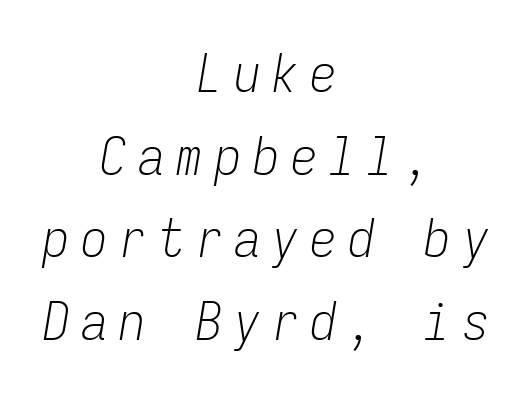
Weight: regular or lighter. Letter spacing: wide. The face used here is monospaced, like something from a code editor. The lines sit at an ordinary, default distance from one another. You can tell it's italic because the verticals aren't actually vertical. Compared with a flush-left layout, this one balances lines on the center instead.
